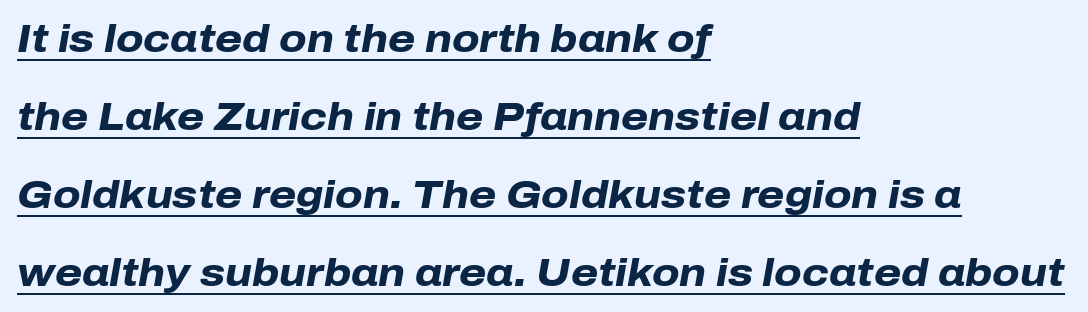
The image shows 39 px heavy type, italic (leaning right); set left-aligned, loose line spacing (2.0x), normal letter spacing, underlined; low stroke contrast and a medium x-height.
